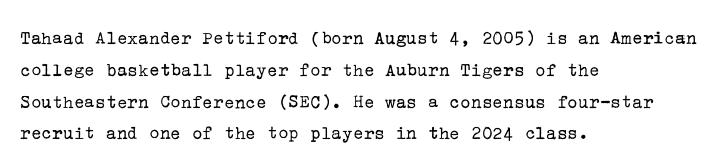
The image shows 20 px text type, upright; set left-aligned, normal line spacing (1.59x), normal letter spacing, not underlined.
